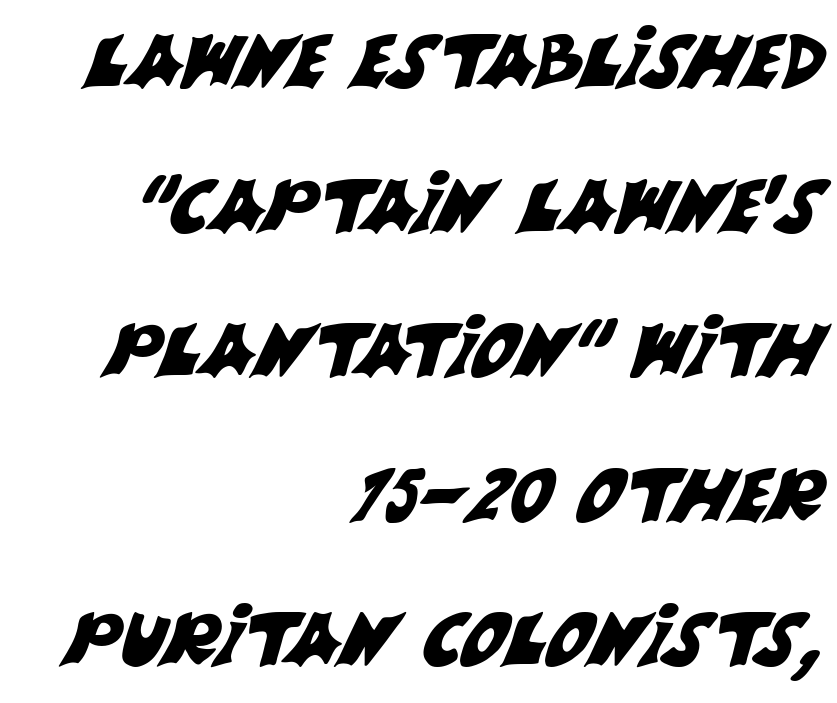
The image shows 73 px sans-serif type; set right-aligned, loose line spacing (1.98x), normal letter spacing, not underlined; medium stroke contrast and a large x-height.
